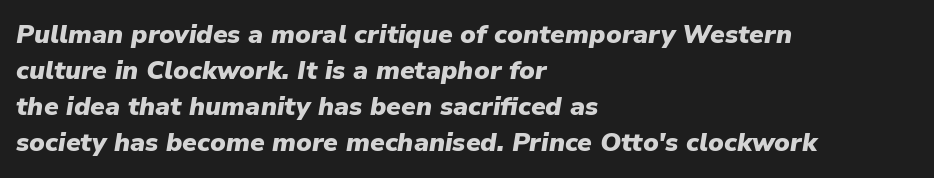
{"italic": "yes", "lean": "right", "slant_degrees": 9, "bold": "yes", "underline": "no", "align": "left", "line_spacing": "normal", "line_spacing_ratio": 1.39, "letter_spacing": "normal", "letter_spacing_em": 0.0, "glyph_px": 26}
